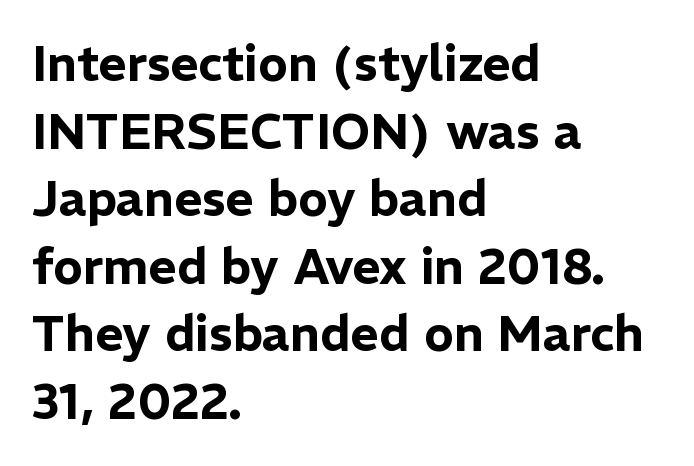
{"serif": "no", "italic": "no", "width": "normal", "stroke_contrast": "low", "x_height": "medium", "monospaced": "no", "underline": "no", "align": "left", "line_spacing": "normal", "line_spacing_ratio": 1.38, "letter_spacing": "normal", "letter_spacing_em": 0.0, "glyph_px": 49}
